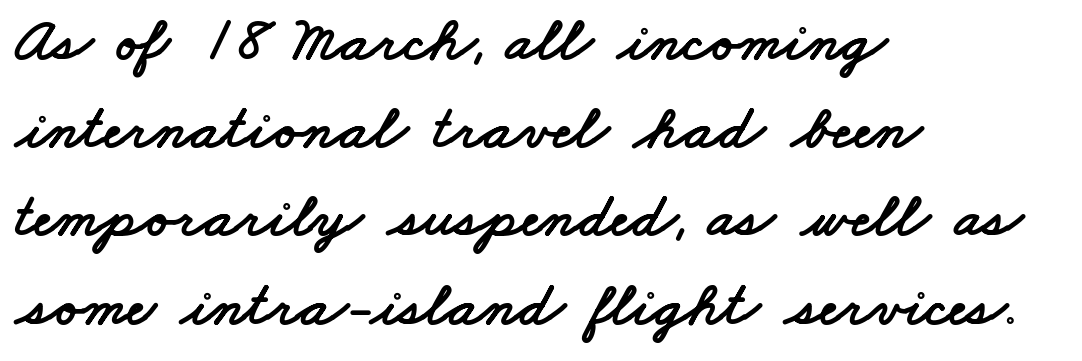
{"serif": "no", "width": "wide", "stroke_contrast": "low", "x_height": "small", "monospaced": "no", "underline": "no", "align": "left", "line_spacing": "normal", "line_spacing_ratio": 1.4, "letter_spacing": "normal", "letter_spacing_em": 0.0, "glyph_px": 63}
